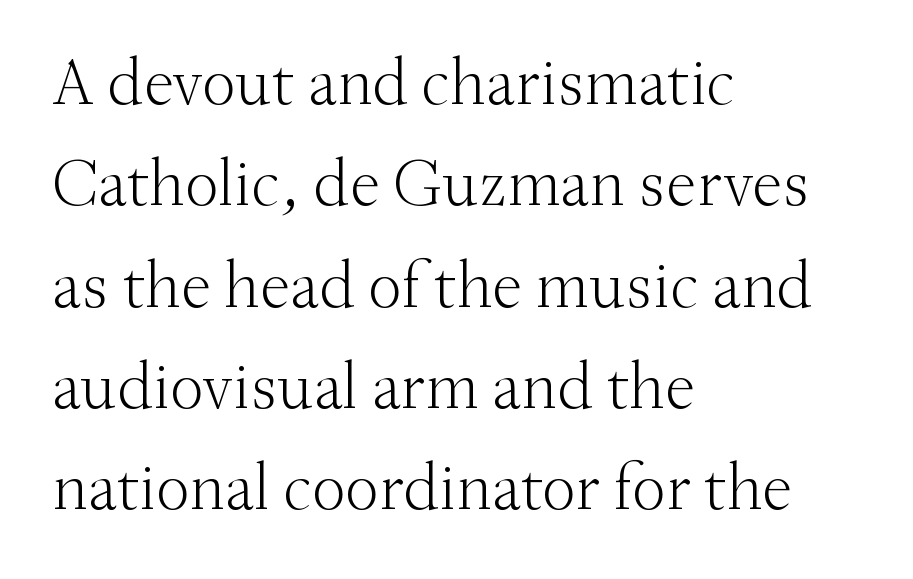
The image shows 68 px light serif type, upright; set left-aligned, normal line spacing (1.49x), normal letter spacing, not underlined; medium stroke contrast and a small x-height.
